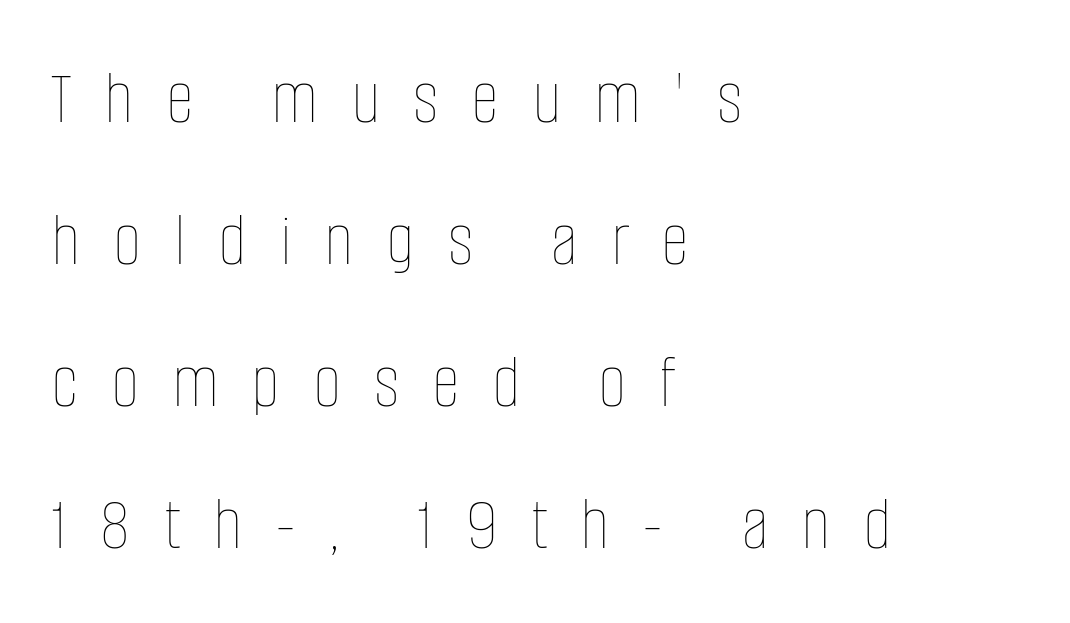
{"italic": "no", "bold": "no", "weight": "thin", "width": "condensed", "stroke_contrast": "low", "x_height": "large", "monospaced": "no", "underline": "no", "align": "left", "line_spacing_ratio": 1.82, "letter_spacing": "wide", "letter_spacing_em": 0.42, "glyph_px": 78}
